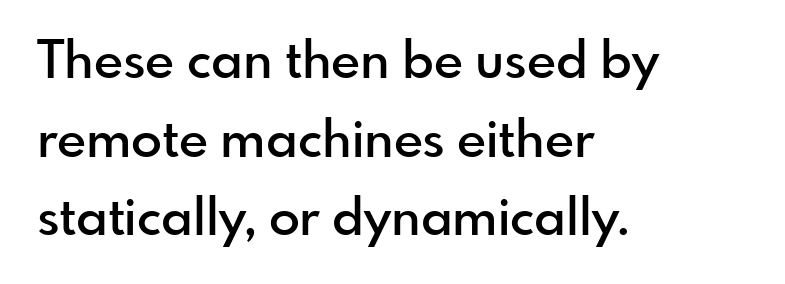
{"serif": "no", "italic": "no", "bold": "semi", "weight": "semibold", "width": "normal", "x_height": "small", "monospaced": "no", "underline": "no", "align": "left", "line_spacing": "normal", "line_spacing_ratio": 1.54, "letter_spacing": "normal", "letter_spacing_em": 0.0, "glyph_px": 51}
